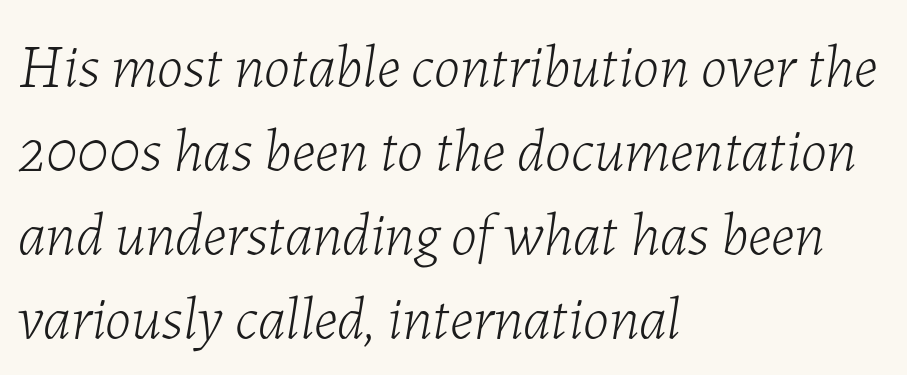
The image shows 60 px light type, italic (leaning right); set left-aligned, normal line spacing (1.4x), normal letter spacing, not underlined; low stroke contrast and a medium x-height.
